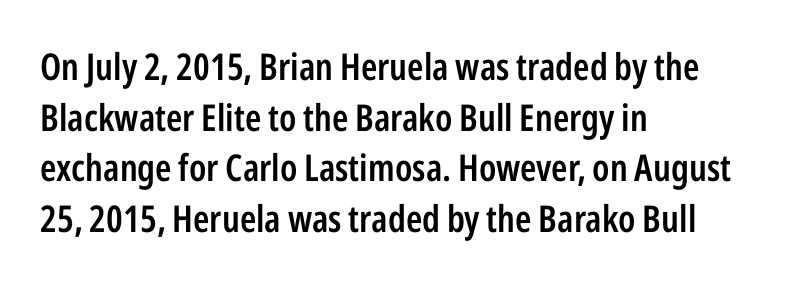
Casual observation: everything's shoved over to the left. Is this a fixed-width face? No — the glyphs have proportional, varying widths. The gaps between neighbouring characters are ordinary and unremarkable. Summary of weight: moderately heavy, a semibold. The passage shown is typeset with a sans-serif family. Interline gaps are of average width in this sample.
